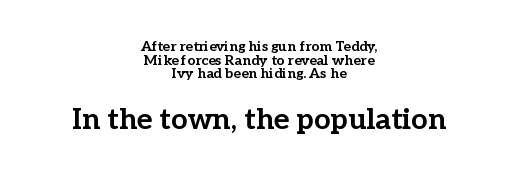
Glance below the letters and you will spot only blank space. The lines are quadded center. Inter-character spacing is left at the font's built-in metrics. Character widths vary here, with narrow letters taking less room than wide ones.
